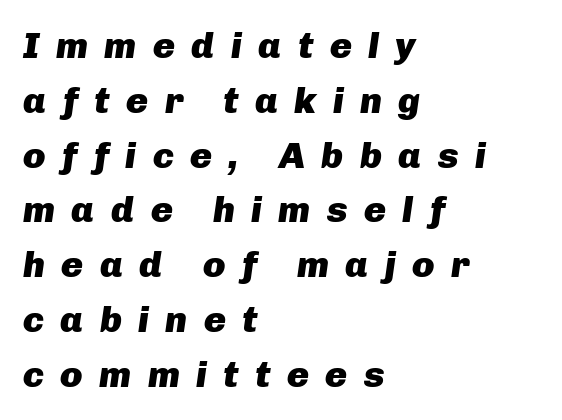
Q: Is the text bold? A: Yes.
Q: Is the text italic (slanted)? A: Yes, it leans right by about 8 degrees.
Q: Is the text underlined? A: No.
Q: How is the paragraph aligned? A: Left-aligned.
Q: Is the spacing between letters normal or unusually wide? A: Unusually wide.
Q: Is the spacing between lines tight, normal or loose? A: Normal.
Q: Width (condensed, normal, or wide)? A: Normal.
Q: Stroke contrast? A: Low.
Q: x-height? A: Medium.
Q: Monospaced? A: No.
